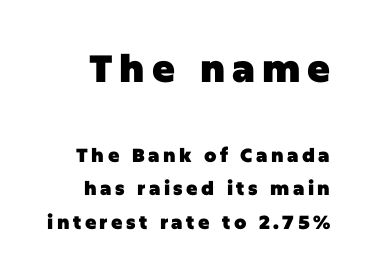
{"serif": "no", "italic": "no", "bold": "yes", "weight": "heavy", "width": "normal", "stroke_contrast": "low", "x_height": "large", "monospaced": "no", "underline": "no", "line_spacing_ratio": 1.77, "larger_block": "first", "size_ratio": 2.0, "glyph_px": 38}
